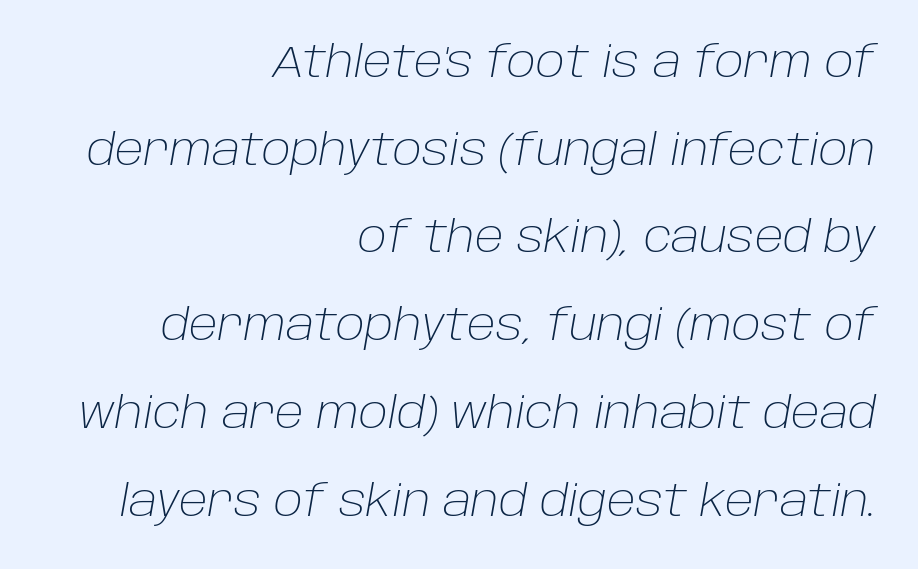
{"italic": "yes", "lean": "right", "slant_degrees": 10, "bold": "no", "weight": "light", "width": "normal", "stroke_contrast": "low", "x_height": "large", "monospaced": "no", "underline": "no", "align": "right", "line_spacing": "loose", "line_spacing_ratio": 2.04, "letter_spacing": "normal", "letter_spacing_em": 0.0, "glyph_px": 43}
